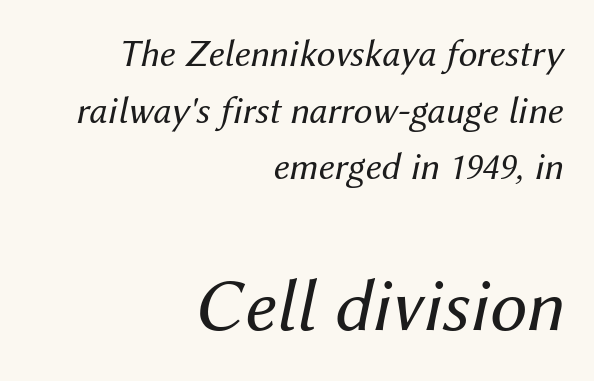
Q: Is the text bold? A: No.
Q: Is the text italic (slanted)? A: Yes, it leans right by about 12 degrees.
Q: Is the text underlined? A: No.
Q: How is the paragraph aligned? A: Right-aligned.
Q: Is the spacing between letters normal or unusually wide? A: Normal.
Q: Is the spacing between lines tight, normal or loose? A: Normal.
Q: Which block of text is set in a larger size, the first (top) or the second (bottom)? A: The second (bottom) one.
Q: Width (condensed, normal, or wide)? A: Normal.
Q: Stroke contrast? A: Medium.
Q: x-height? A: Medium.
Q: Monospaced? A: No.
